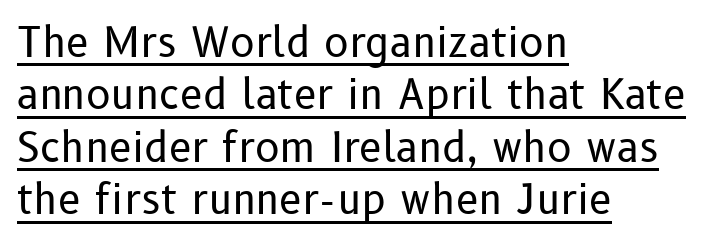
Q: Is the text bold? A: No.
Q: Is the text italic (slanted)? A: No, it is upright.
Q: Is the typeface a serif or a sans-serif typeface? A: Sans-serif.
Q: Is the text underlined? A: Yes.
Q: How is the paragraph aligned? A: Left-aligned.
Q: Is the spacing between letters normal or unusually wide? A: Normal.
Q: Is the spacing between lines tight, normal or loose? A: Normal.
Q: Width (condensed, normal, or wide)? A: Normal.
Q: Stroke contrast? A: Low.
Q: x-height? A: Medium.
Q: Monospaced? A: No.
